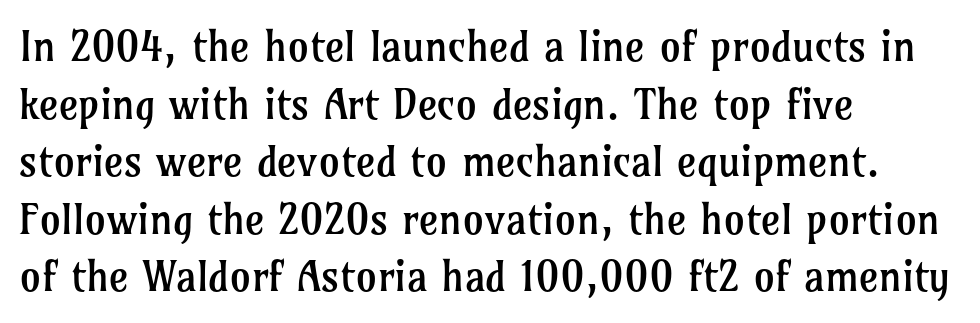
A bare baseline throughout the passage. The characters display serif detailing at their extremities. Caption: multi-line text, flush left, ragged right. Stems here are at most as thick as an everyday book face. This sample has the flowing, uneven cadence of proportional lettering. The tracking reads as untouched default to a designer's eye.
